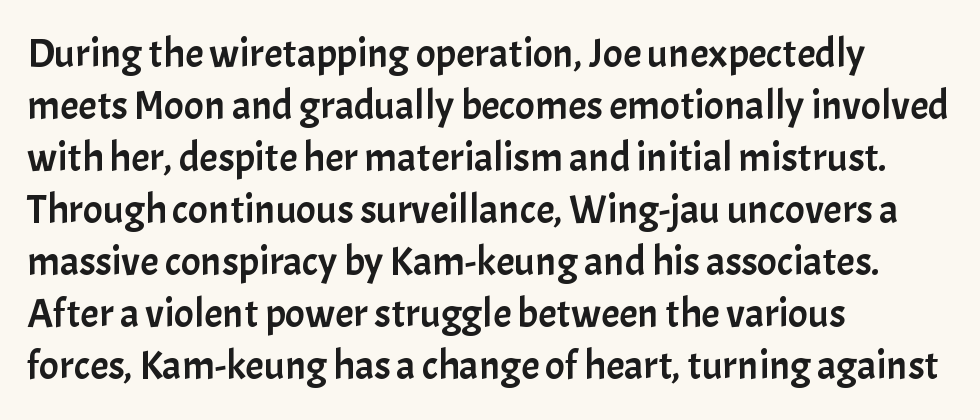
Q: Is the text italic (slanted)? A: No, it is upright.
Q: Is the typeface a serif or a sans-serif typeface? A: Sans-serif.
Q: Is the text underlined? A: No.
Q: How is the paragraph aligned? A: Left-aligned.
Q: Is the spacing between letters normal or unusually wide? A: Normal.
Q: Is the spacing between lines tight, normal or loose? A: Normal.
Q: Width (condensed, normal, or wide)? A: Normal.
Q: Stroke contrast? A: Low.
Q: x-height? A: Medium.
Q: Monospaced? A: No.
